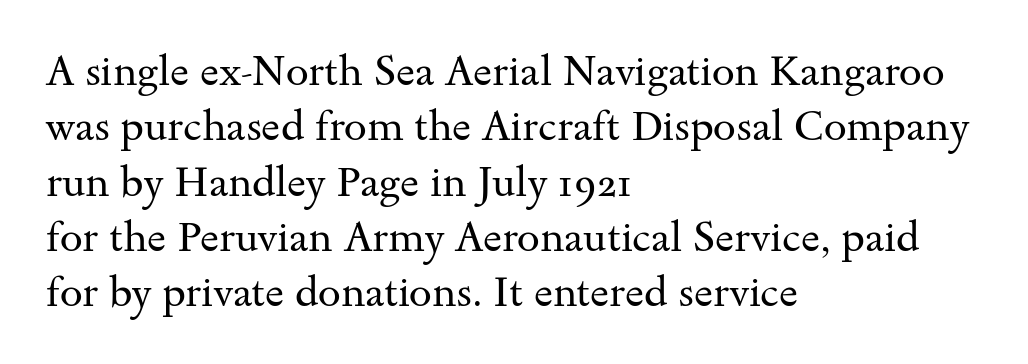
Varying glyph widths throughout — classic text-font behaviour. Observe the ordinary spacing: letters are neighbours, not strangers. The letterforms sit at book weight or below. In terms of posture, this sample is upright. The ragged edge is on the right, which tells us the setting is flush left. Honestly, the row spacing looks completely unremarkable.
